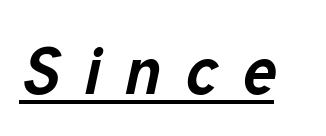
{"italic": "yes", "lean": "right", "slant_degrees": 12, "bold": "yes", "weight": "bold", "width": "normal", "stroke_contrast": "low", "x_height": "medium", "monospaced": "no", "underline": "yes", "letter_spacing": "wide", "letter_spacing_em": 0.37, "glyph_px": 65}
